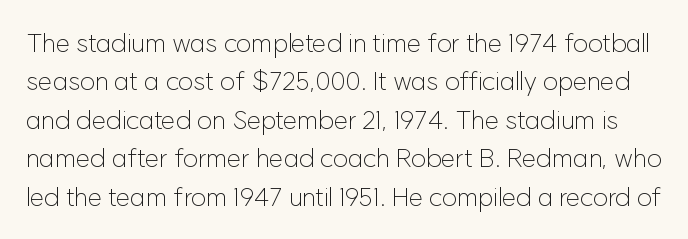
The zone under the glyphs is completely vacant. Between one letter and the next there's only the usual sliver of space. A normal amount of white space separates one row of letters from the next. No extra ink here — the face is not bold.
